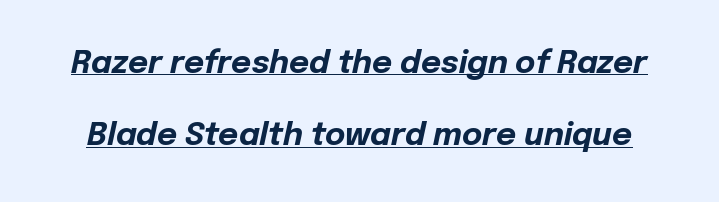
{"italic": "yes", "lean": "right", "slant_degrees": 12, "bold": "yes", "weight": "bold", "width": "normal", "stroke_contrast": "low", "x_height": "medium", "monospaced": "no", "underline": "yes", "line_spacing": "loose", "line_spacing_ratio": 2.33, "letter_spacing": "normal", "letter_spacing_em": 0.0, "glyph_px": 31}
